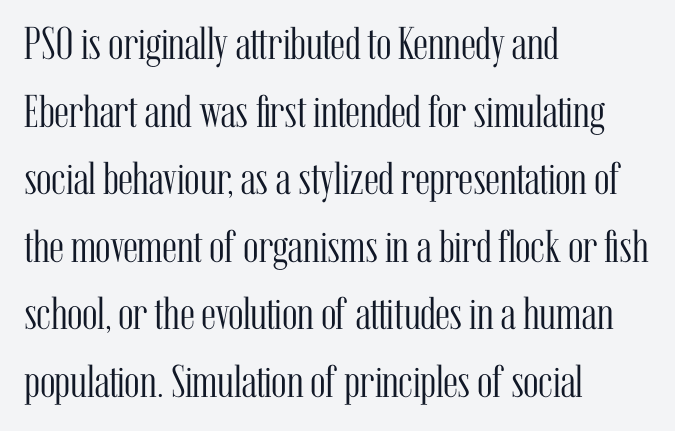
Quick note: interline space is typical. Look at the tracking — it's just the regular setting, nothing added. Each letter's strokes conclude with small projecting serifs. When letters stand straight like this, we call the style roman or upright. Proportional: the letters do not fall into vertical columns.
